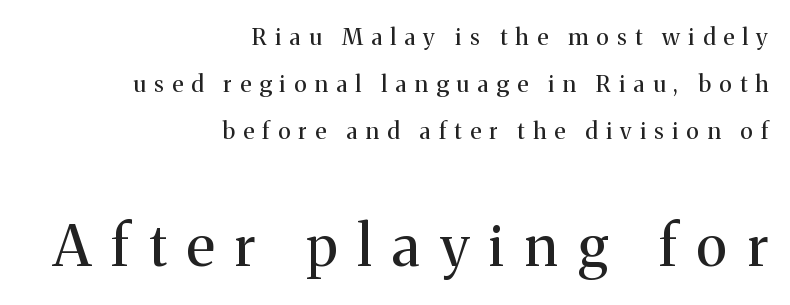
In terms of leading, this rendering errs on the spacious side. Leftover space on each line is placed entirely before the opening word. The glyphs are unaccompanied by any horizontal stroke below them. You get the small type first, then a jump to larger type.
